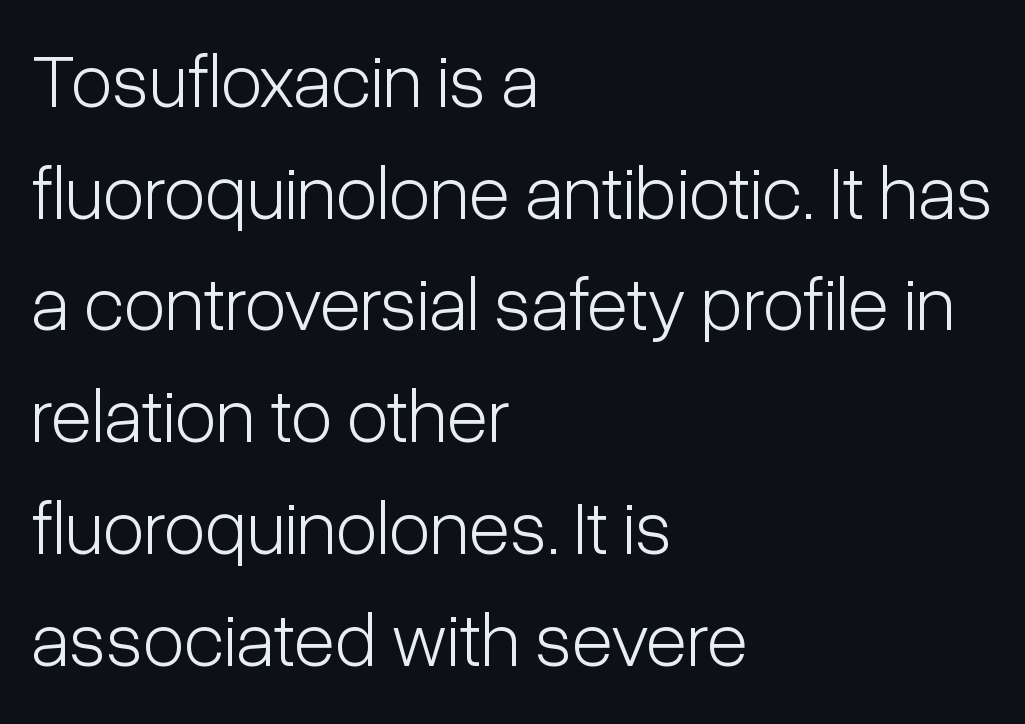
Here the designer chose a conventional face with non-uniform glyph widths. Decoration check: the copy has no underline. Is the letter spacing exaggerated? No — it looks like the ordinary default. This sample keeps an unexceptional amount of space between lines. In terms of letterform style, serifs are entirely absent. The face looks like a standard text weight, possibly lighter.
